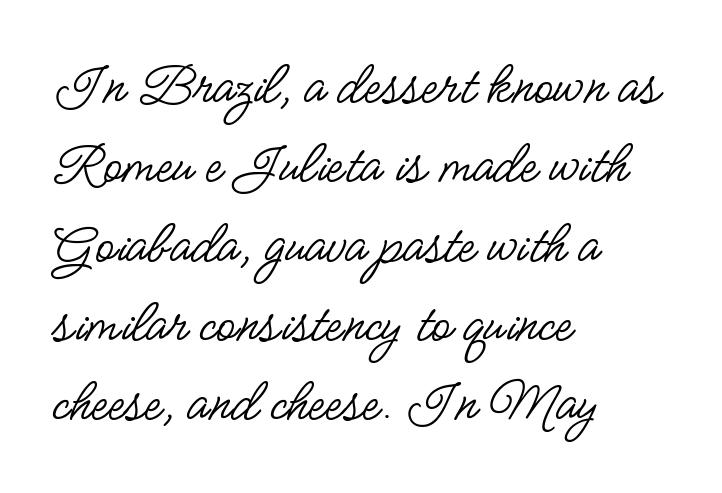
{"serif": "no", "bold": "no", "weight": "regular", "width": "condensed", "stroke_contrast": "low", "x_height": "small", "monospaced": "no", "underline": "no", "align": "left", "line_spacing": "normal", "line_spacing_ratio": 1.28, "letter_spacing": "normal", "letter_spacing_em": 0.0, "glyph_px": 62}
